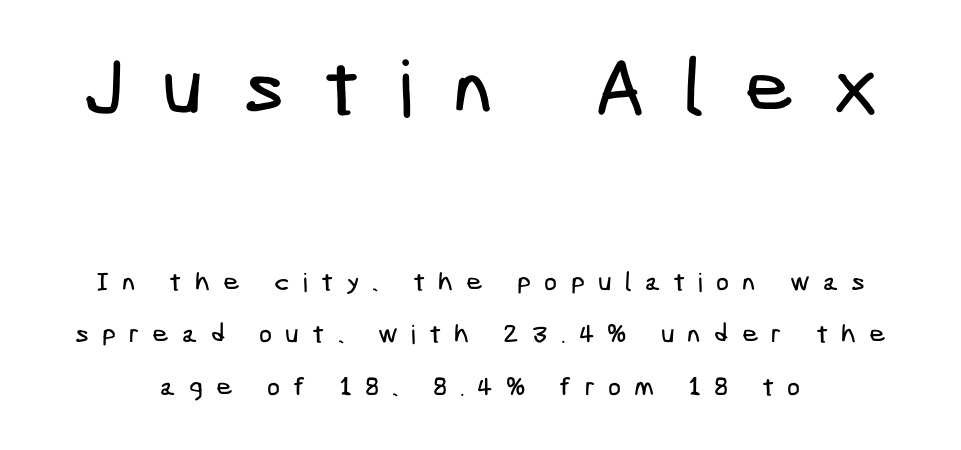
A great deal of white space separates one row of letters from the next. Size hierarchy here favors the leading block over the trailing one. Words float on clear page, feet unadorned. Unlike a traditional serif, this face leaves its strokes unadorned. Loose tracking; the words dissolve into strings of separated letters.
